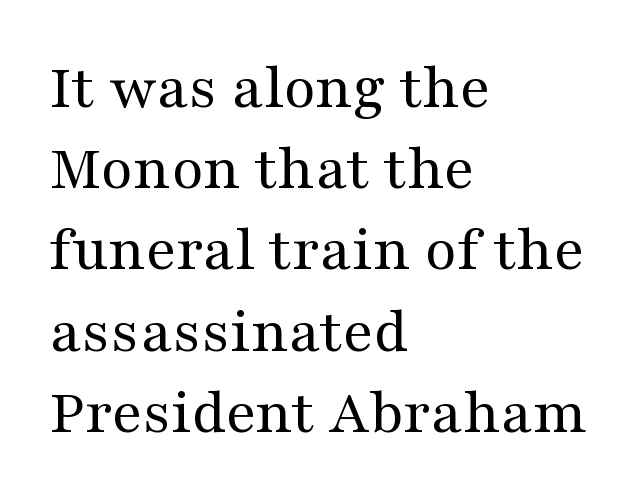
{"serif": "yes", "italic": "no", "bold": "no", "weight": "regular", "width": "wide", "stroke_contrast": "medium", "x_height": "medium", "monospaced": "no", "underline": "no", "align": "left", "line_spacing": "normal", "line_spacing_ratio": 1.25, "letter_spacing": "normal", "letter_spacing_em": 0.0, "glyph_px": 65}
